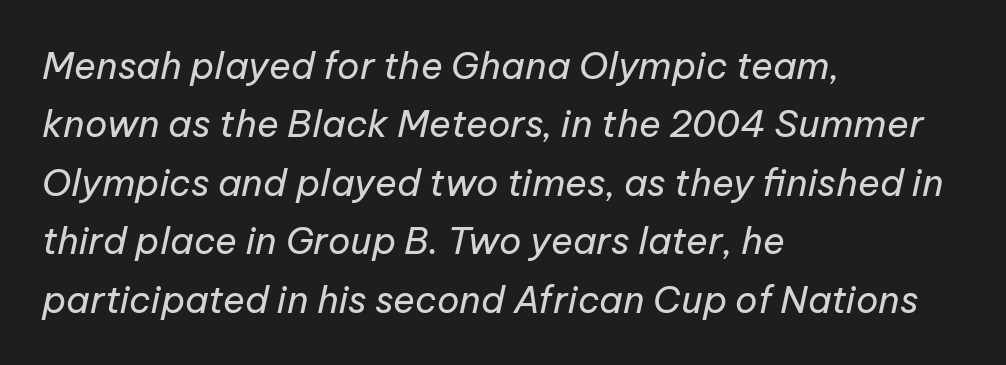
{"italic": "yes", "lean": "right", "slant_degrees": 12, "bold": "no", "weight": "regular", "width": "normal", "stroke_contrast": "low", "x_height": "medium", "monospaced": "no", "underline": "no", "align": "left", "line_spacing": "normal", "line_spacing_ratio": 1.58, "letter_spacing": "normal", "letter_spacing_em": 0.0, "glyph_px": 37}
